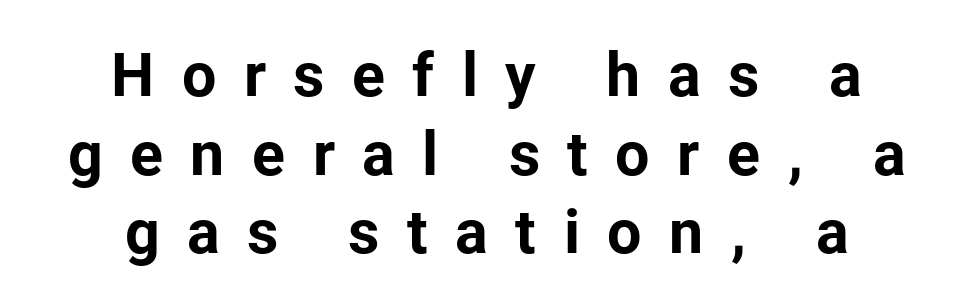
Q: Is the text bold? A: Yes.
Q: Is the text italic (slanted)? A: No, it is upright.
Q: Is the typeface a serif or a sans-serif typeface? A: Sans-serif.
Q: Is the text underlined? A: No.
Q: How is the paragraph aligned? A: Centered.
Q: Is the spacing between letters normal or unusually wide? A: Unusually wide.
Q: Is the spacing between lines tight, normal or loose? A: Normal.
Q: Width (condensed, normal, or wide)? A: Normal.
Q: Stroke contrast? A: Low.
Q: x-height? A: Medium.
Q: Monospaced? A: No.
